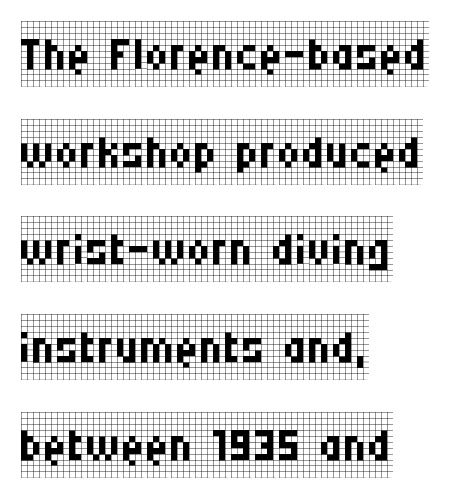
{"serif": "yes", "italic": "no", "bold": "no", "weight": "regular", "width": "condensed", "stroke_contrast": "low", "x_height": "large", "monospaced": "no", "underline": "no", "align": "left", "line_spacing": "normal", "line_spacing_ratio": 1.48, "letter_spacing": "normal", "letter_spacing_em": 0.0, "glyph_px": 66}
